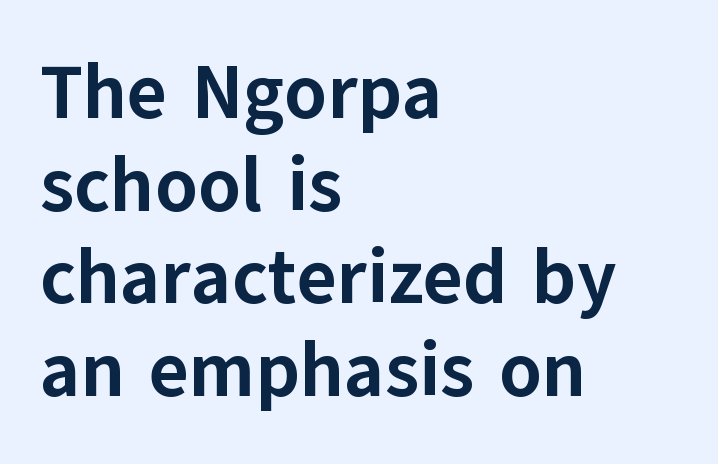
The type is set solid horizontally, with unmodified tracking. Which margin do the lines hug? The left one — the right edge is uneven. Varying glyph widths throughout — classic text-font behaviour. Summary of weight: heavy, a full bold.
